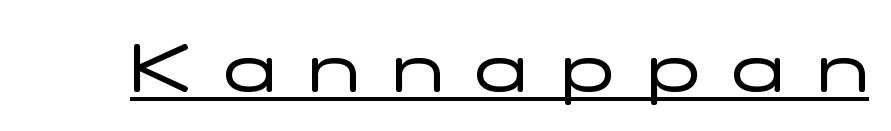
{"serif": "no", "italic": "no", "bold": "no", "weight": "regular", "width": "wide", "stroke_contrast": "low", "x_height": "medium", "monospaced": "no", "underline": "yes", "letter_spacing": "wide", "letter_spacing_em": 0.47, "glyph_px": 69}
